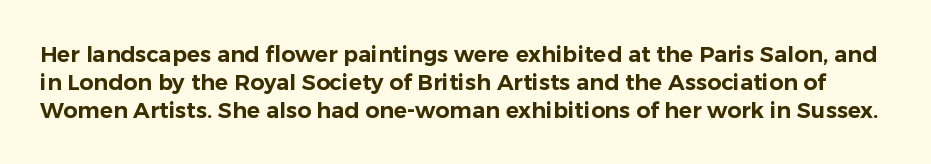
The lines sit at an ordinary, default distance from one another. Characters remain perfectly vertical along every line. This sample uses plain, unmodified letter spacing. The space beneath each line is pristine and unruled.
